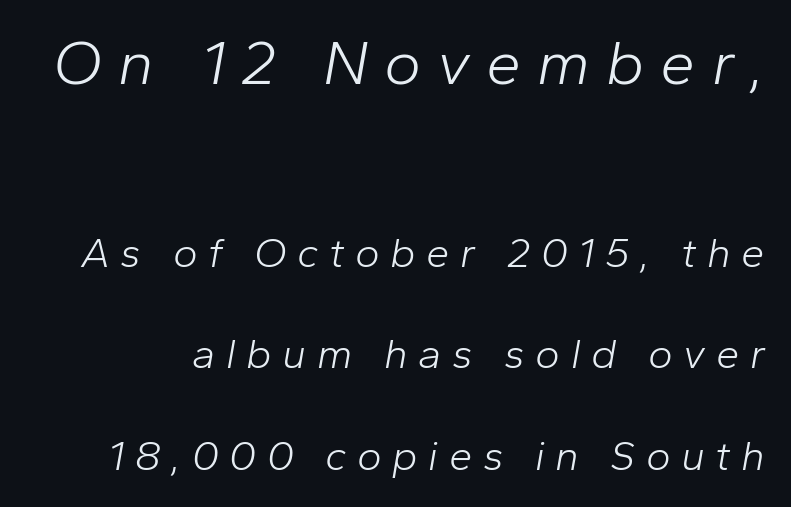
Q: Is the text bold? A: No.
Q: Is the text italic (slanted)? A: Yes, it leans right by about 10 degrees.
Q: Is the text underlined? A: No.
Q: Is the spacing between letters normal or unusually wide? A: Unusually wide.
Q: Is the spacing between lines tight, normal or loose? A: Loose.
Q: Which block of text is set in a larger size, the first (top) or the second (bottom)? A: The first (top) one.
Q: Width (condensed, normal, or wide)? A: Normal.
Q: Stroke contrast? A: Low.
Q: x-height? A: Medium.
Q: Monospaced? A: No.
